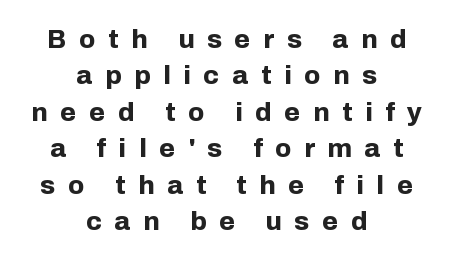
{"italic": "no", "bold": "yes", "underline": "no", "align": "center", "line_spacing": "normal", "line_spacing_ratio": 1.4, "letter_spacing": "wide", "letter_spacing_em": 0.49, "glyph_px": 26}
